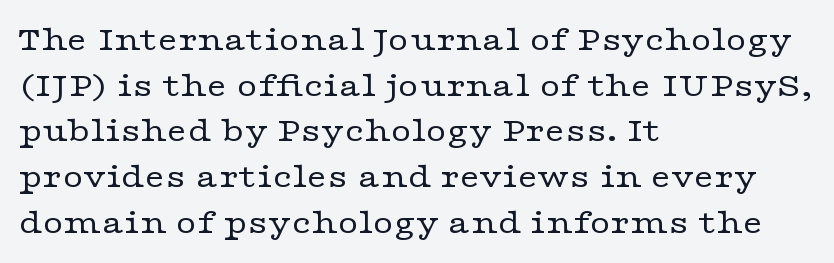
This sample is left-justified, so line endings fall wherever the words run out. Words appear dense and cohesive because spacing is normal. The strokes are not fattened; the text isn't bold. The characters display serif detailing at their extremities. A normal amount of white space separates one row of letters from the next.
